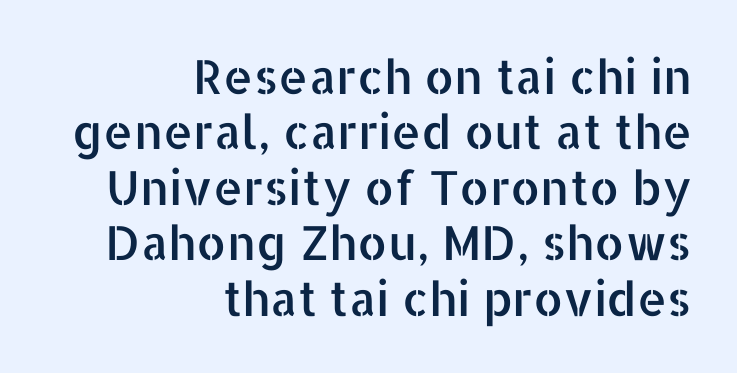
The image shows 47 px sans-serif type, upright; set right-aligned, line spacing 1.18x, normal letter spacing, not underlined; low stroke contrast and a medium x-height.
